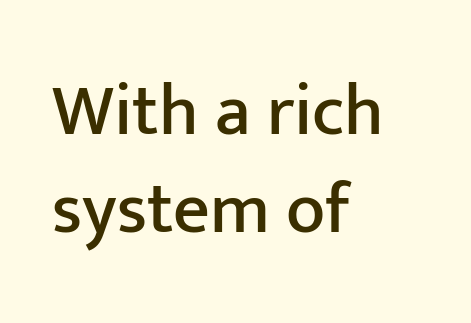
The designer went with a sans here, leaving each stem footless. Every stem runs plumb, perpendicular to the baseline. Here the designer chose a conventional face with non-uniform glyph widths. The paragraph has a hard left edge and a soft right edge. The baseline area is clear.
